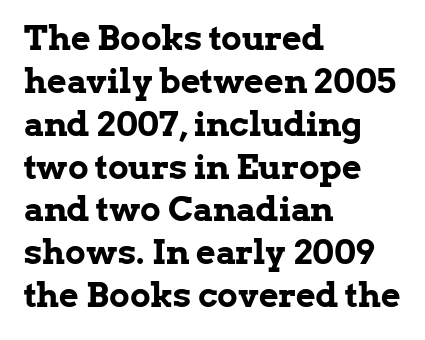
{"serif": "yes", "italic": "no", "bold": "yes", "weight": "bold", "width": "normal", "stroke_contrast": "low", "x_height": "medium", "monospaced": "no", "underline": "no", "align": "left", "line_spacing": "normal", "line_spacing_ratio": 1.26, "letter_spacing": "normal", "letter_spacing_em": 0.0, "glyph_px": 34}
